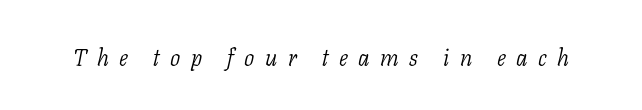
Q: Is the text bold? A: No.
Q: Is the text italic (slanted)? A: Yes, it leans right by about 11 degrees.
Q: Is the text underlined? A: No.
Q: Is the spacing between letters normal or unusually wide? A: Unusually wide.
